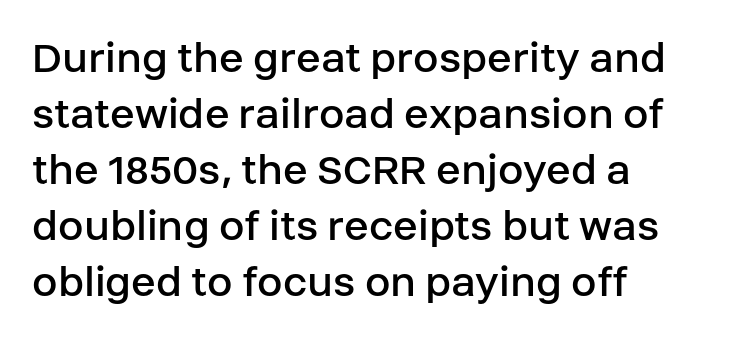
Q: Is the text bold? A: No.
Q: Is the text italic (slanted)? A: No, it is upright.
Q: Is the typeface a serif or a sans-serif typeface? A: Sans-serif.
Q: Is the text underlined? A: No.
Q: How is the paragraph aligned? A: Left-aligned.
Q: Is the spacing between letters normal or unusually wide? A: Normal.
Q: Width (condensed, normal, or wide)? A: Normal.
Q: Stroke contrast? A: Low.
Q: x-height? A: Large.
Q: Monospaced? A: No.
